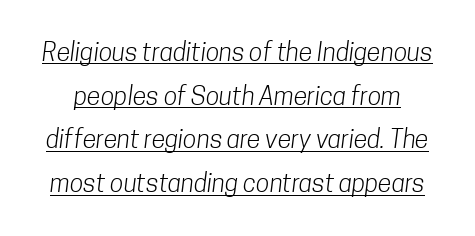
Q: Is the text bold? A: No.
Q: Is the text underlined? A: Yes.
Q: Is the spacing between letters normal or unusually wide? A: Normal.
